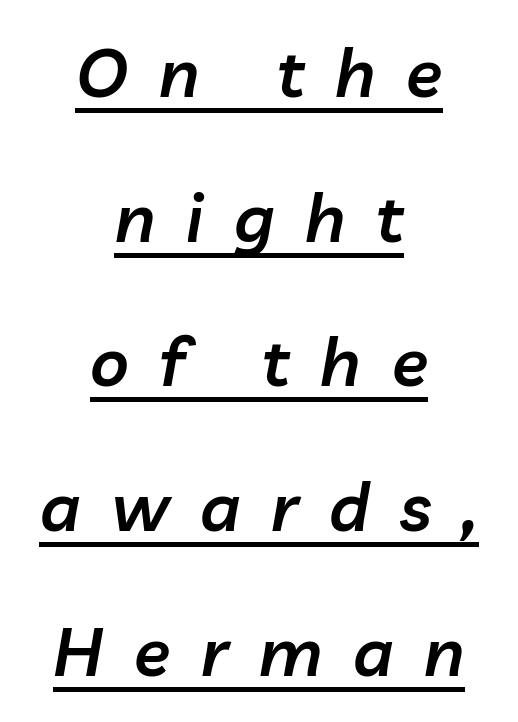
Q: Is the text bold? A: Semi-bold.
Q: Is the text italic (slanted)? A: Yes, it leans right by about 10 degrees.
Q: Is the text underlined? A: Yes.
Q: How is the paragraph aligned? A: Centered.
Q: Is the spacing between letters normal or unusually wide? A: Unusually wide.
Q: Is the spacing between lines tight, normal or loose? A: Loose.
Q: Width (condensed, normal, or wide)? A: Normal.
Q: Stroke contrast? A: Low.
Q: x-height? A: Medium.
Q: Monospaced? A: No.
